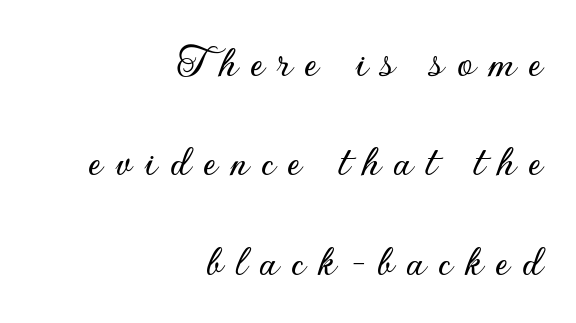
{"serif": "no", "width": "normal", "stroke_contrast": "low", "x_height": "small", "monospaced": "no", "underline": "no", "align": "right", "line_spacing": "loose", "line_spacing_ratio": 2.16, "letter_spacing": "wide", "letter_spacing_em": 0.28, "glyph_px": 46}
